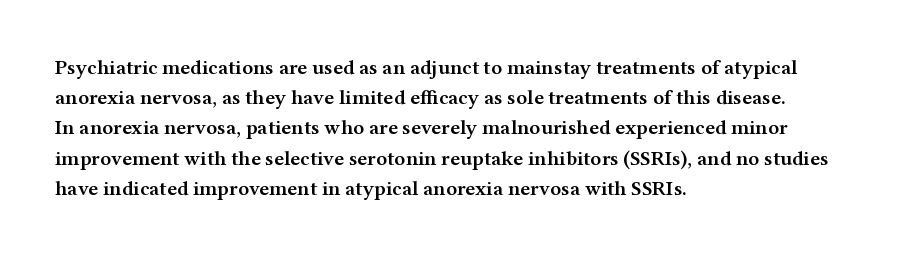
Vertical spacing — default. These lines stack with their left ends in a neat column. A typesetter would mark this as roman, not italic. Only glyphs here, with clear space below each row. What stands out about the letter spacing? Nothing — it is the standard amount.
